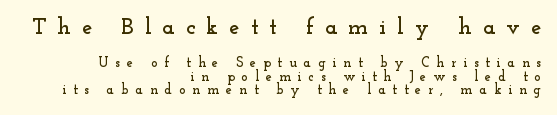
The image shows 23 px text type, upright; set right-aligned, tight line spacing (0.96x), unusually wide letter spacing (+0.48 em), not underlined; the first (top) block is 1.64x larger.
